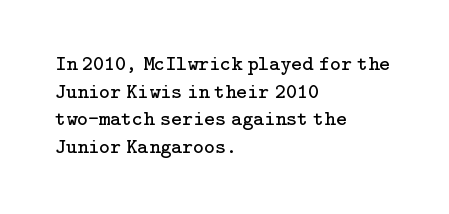
Q: Is the text bold? A: No.
Q: Is the text italic (slanted)? A: No, it is upright.
Q: Is the text underlined? A: No.
Q: How is the paragraph aligned? A: Left-aligned.
Q: Is the spacing between letters normal or unusually wide? A: Normal.
Q: Is the spacing between lines tight, normal or loose? A: Normal.
